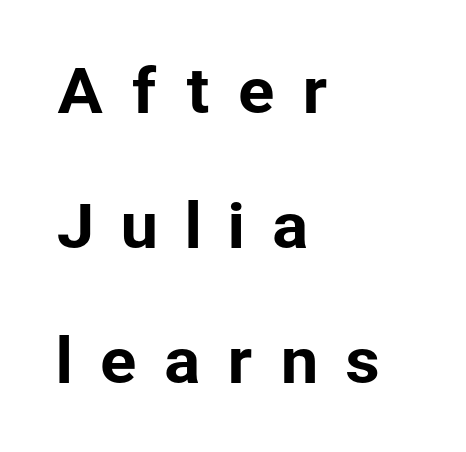
What kind of face is this? One without serifs — a sans. Italic: no, the glyphs are upright roman. A typesetter would call this heavily tracked-out type. Character widths vary here, with narrow letters taking less room than wide ones. Reading down the column, the eye jumps a long way to each next line.
